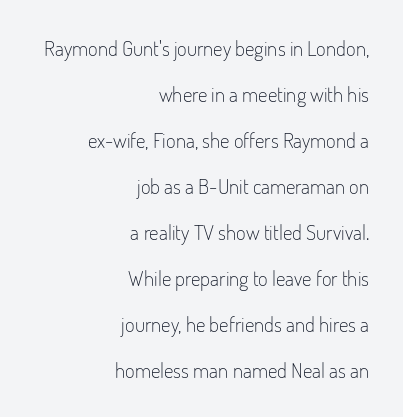
Horizontally, the lines are justified to the trailing edge only. Unmarked baselines from the first word to the last. Look at the tracking — it's just the regular setting, nothing added. The leading is generous, giving the passage an open texture. Unlike italic type, these characters show no tilt at all. A light-to-regular cut is what we see here.
